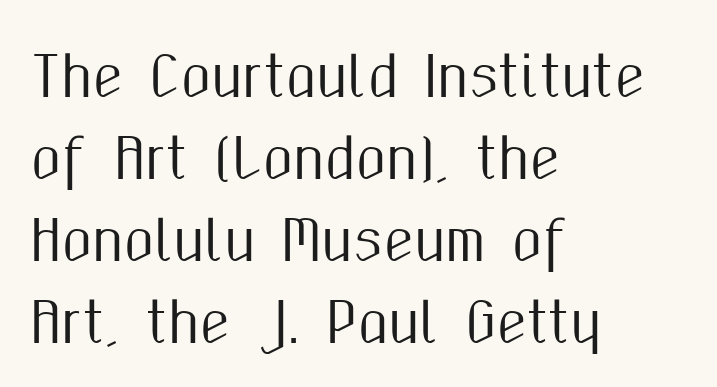
{"serif": "no", "italic": "no", "width": "condensed", "stroke_contrast": "medium", "x_height": "medium", "monospaced": "no", "underline": "no", "align": "left", "line_spacing": "normal", "line_spacing_ratio": 1.49, "letter_spacing": "normal", "letter_spacing_em": 0.0, "glyph_px": 55}
